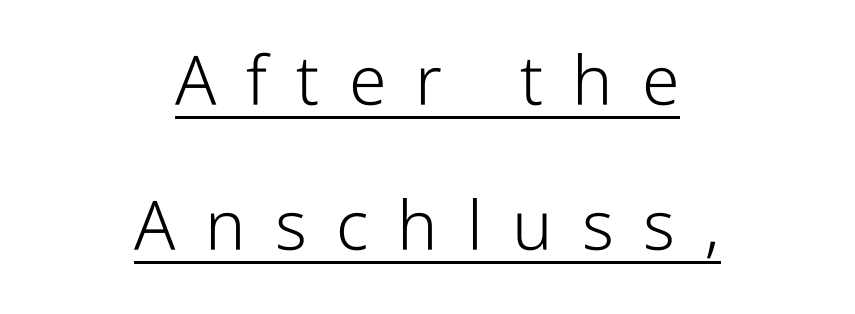
Quick note: not italic, upright. This reads as an unemphasized weight, regular at the heaviest. Note the varied advance widths — an 'i' is clearly narrower than an 'm'. Horizontally, the lines are justified to the midpoint only.
